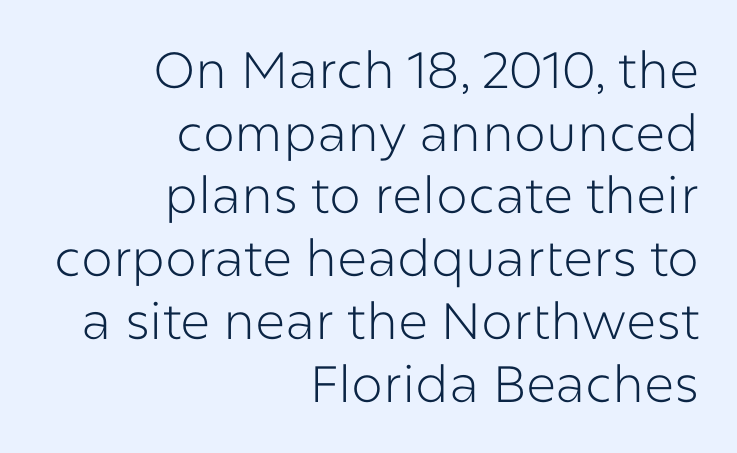
The image shows 51 px light sans-serif type, upright; set right-aligned, line spacing 1.23x, normal letter spacing, not underlined; low stroke contrast and a medium x-height.
